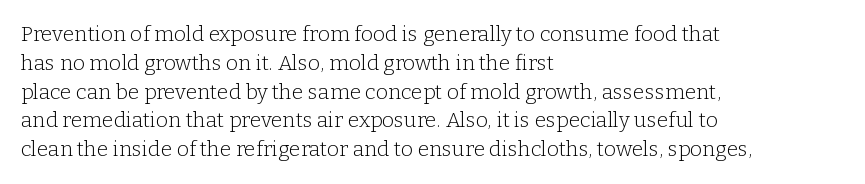
Q: Is the text bold? A: No.
Q: Is the text italic (slanted)? A: No, it is upright.
Q: Is the text underlined? A: No.
Q: How is the paragraph aligned? A: Left-aligned.
Q: Is the spacing between letters normal or unusually wide? A: Normal.
Q: Is the spacing between lines tight, normal or loose? A: Normal.
